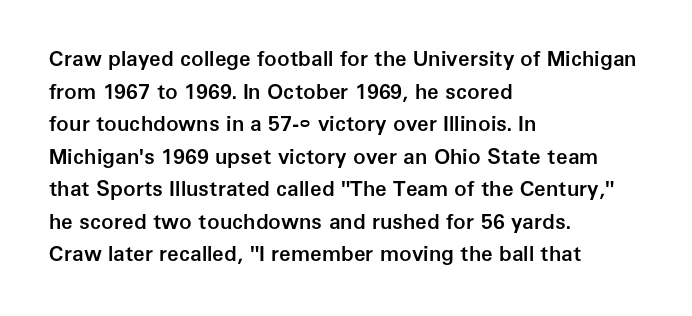
Decoration check: the copy has no underline. If you drew a ruler down the left edge, every line would touch it. How would I describe the line gaps? Plain and ordinary. The characters look somewhat weighty, a semibold short of true bold. Ordinary non-slanted type is in use.
